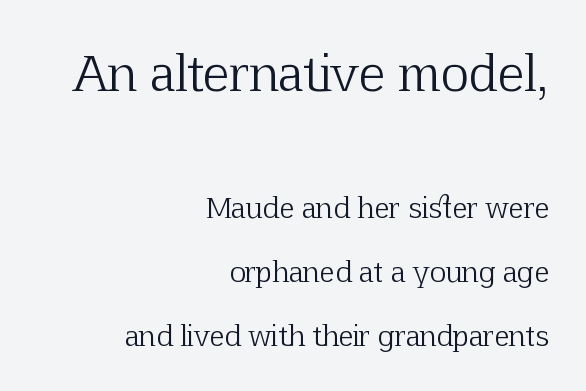
{"serif": "yes", "italic": "no", "bold": "no", "weight": "light", "width": "normal", "stroke_contrast": "low", "x_height": "medium", "monospaced": "no", "underline": "no", "align": "right", "line_spacing": "loose", "line_spacing_ratio": 2.27, "letter_spacing": "normal", "letter_spacing_em": 0.0, "larger_block": "first", "size_ratio": 1.75, "glyph_px": 49}
